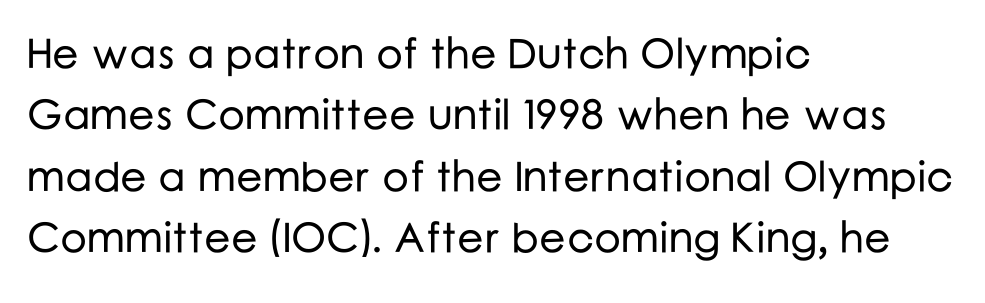
The image shows 42 px sans-serif type, upright; set left-aligned, normal line spacing (1.46x), normal letter spacing, not underlined; low stroke contrast and a medium x-height.
